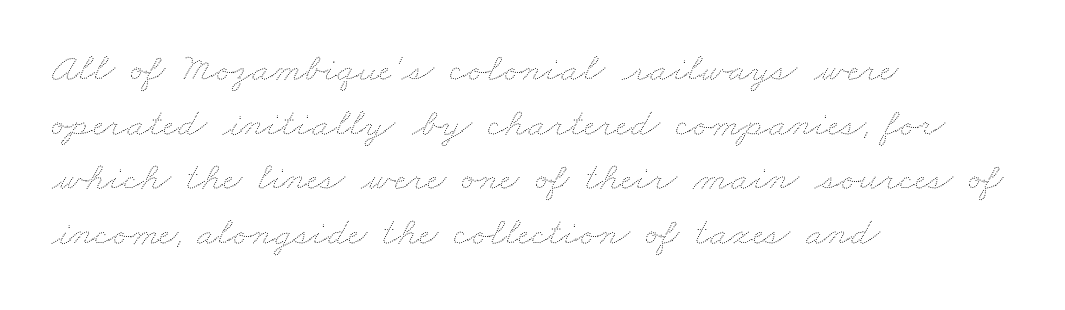
The image shows 41 px thin, wide type; set left-aligned, normal line spacing (1.33x), normal letter spacing, not underlined; medium stroke contrast and a small x-height.
